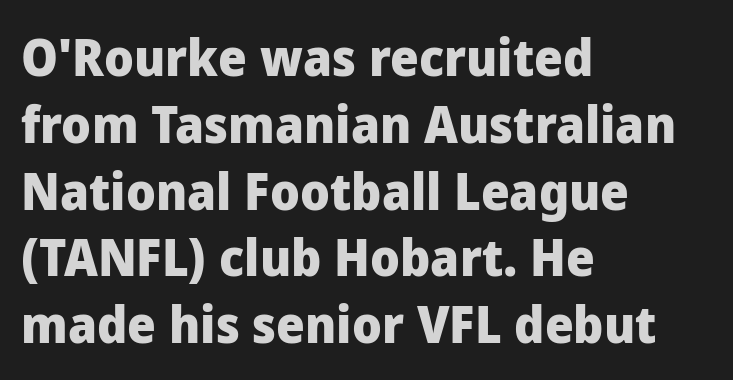
The image shows 51 px heavy sans-serif type, upright; set left-aligned, normal line spacing (1.31x), normal letter spacing, not underlined; low stroke contrast and a medium x-height.
